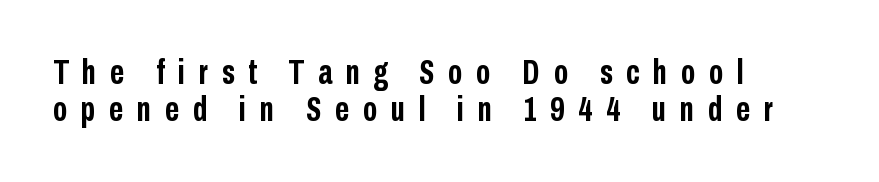
The image shows 35 px semibold, condensed sans-serif type, upright; set left-aligned, tight line spacing (1.05x), unusually wide letter spacing (+0.39 em), not underlined; low stroke contrast and a medium x-height.
